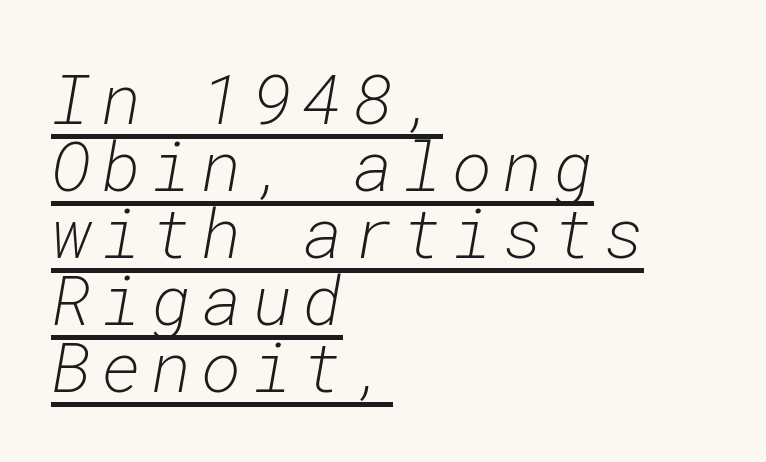
Every row of glyphs begins at an identical x-position on the left. The text carries the slant typical of an italic or oblique font. Does a line run under the words? Yes, clearly. Successive baselines arrive quickly, one right under another. Note the uniform advance width — an 'i' takes as much space as an 'm'. These glyphs show unthickened strokes, regular width or finer.
